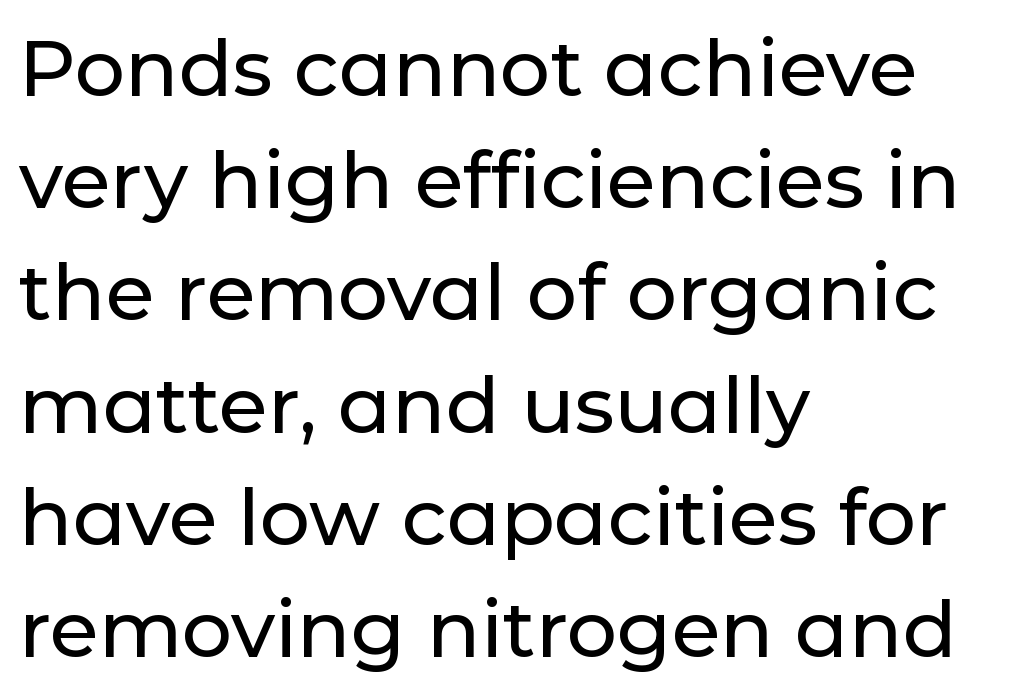
Q: Is the text italic (slanted)? A: No, it is upright.
Q: Is the typeface a serif or a sans-serif typeface? A: Sans-serif.
Q: Is the text underlined? A: No.
Q: How is the paragraph aligned? A: Left-aligned.
Q: Is the spacing between letters normal or unusually wide? A: Normal.
Q: Is the spacing between lines tight, normal or loose? A: Normal.
Q: Width (condensed, normal, or wide)? A: Normal.
Q: Stroke contrast? A: Low.
Q: x-height? A: Medium.
Q: Monospaced? A: No.
